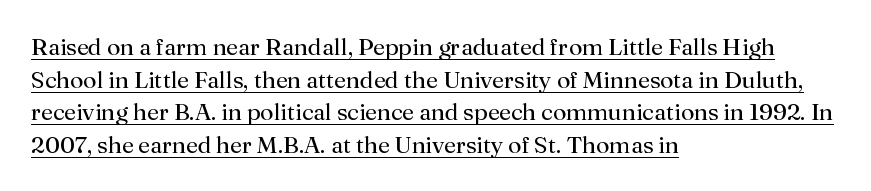
Q: Is the text bold? A: No.
Q: Is the text italic (slanted)? A: No, it is upright.
Q: Is the text underlined? A: Yes.
Q: How is the paragraph aligned? A: Left-aligned.
Q: Is the spacing between letters normal or unusually wide? A: Normal.
Q: Is the spacing between lines tight, normal or loose? A: Normal.
